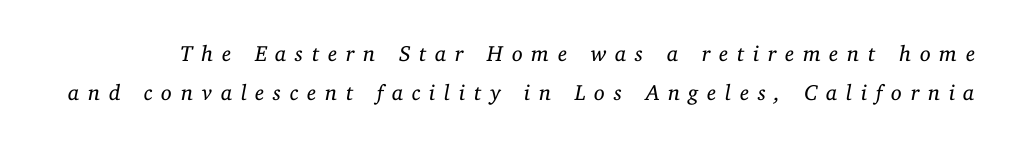
{"italic": "yes", "lean": "right", "slant_degrees": 11, "bold": "no", "underline": "no", "line_spacing_ratio": 1.77, "letter_spacing": "wide", "letter_spacing_em": 0.39, "glyph_px": 22}
